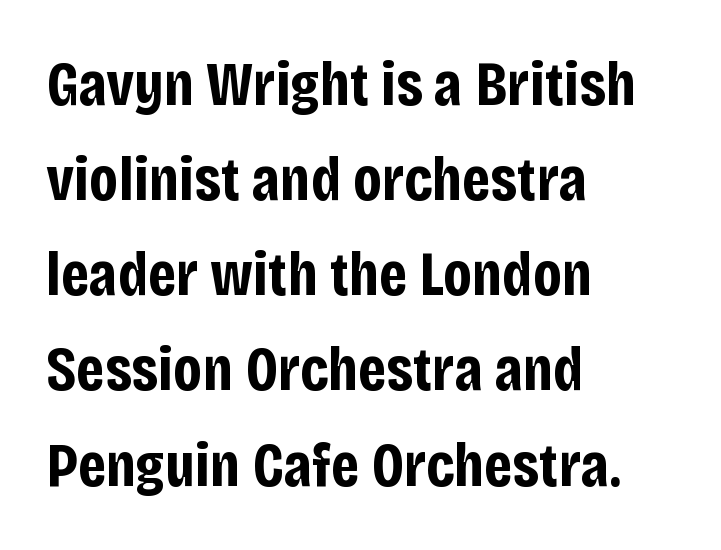
Q: Is the text bold? A: Yes.
Q: Is the text italic (slanted)? A: No, it is upright.
Q: Is the typeface a serif or a sans-serif typeface? A: Sans-serif.
Q: Is the text underlined? A: No.
Q: How is the paragraph aligned? A: Left-aligned.
Q: Is the spacing between letters normal or unusually wide? A: Normal.
Q: Is the spacing between lines tight, normal or loose? A: Normal.
Q: Width (condensed, normal, or wide)? A: Condensed.
Q: Stroke contrast? A: Low.
Q: x-height? A: Large.
Q: Monospaced? A: No.
